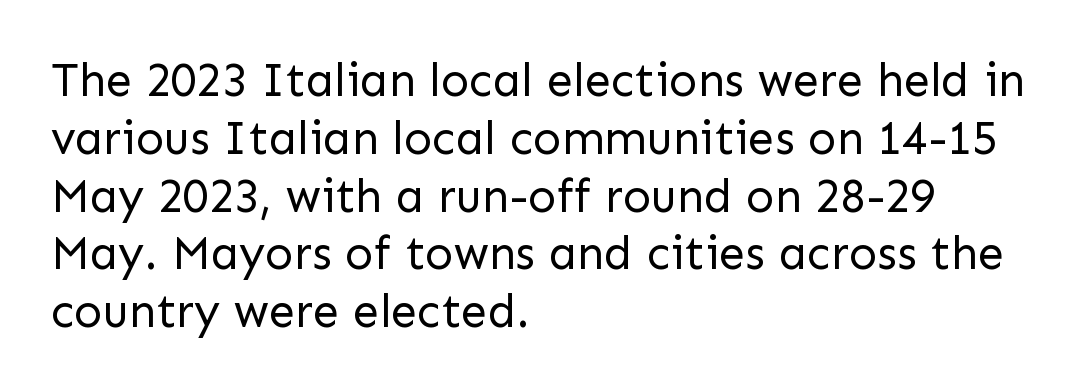
{"serif": "no", "italic": "no", "bold": "no", "weight": "regular", "width": "normal", "stroke_contrast": "low", "x_height": "medium", "monospaced": "no", "underline": "no", "align": "left", "line_spacing_ratio": 1.23, "letter_spacing": "normal", "letter_spacing_em": 0.0, "glyph_px": 47}
